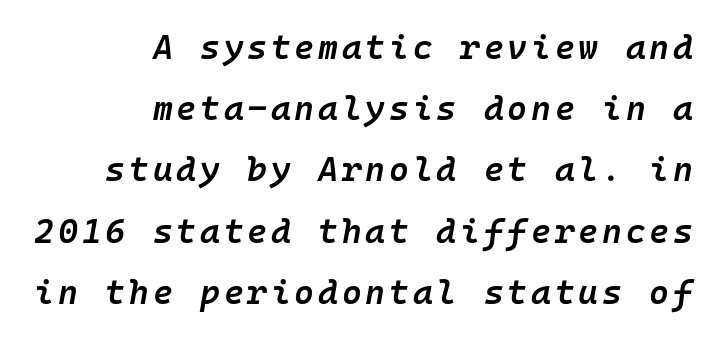
The image shows 34 px semibold type, italic (leaning right), monospaced; set right-aligned, line spacing 1.8x, not underlined; low stroke contrast and a medium x-height.
